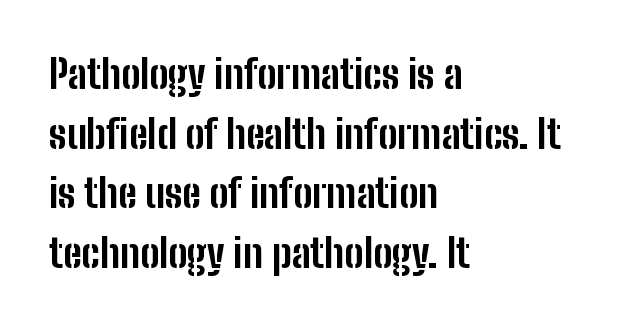
In terms of weight, the rendering is a true, heavy bold. The passage shown is typed in a proportional face where columns would drift. Every character sits straight up, as roman type does. Is the block centered? No — it sits flush against the left margin.
